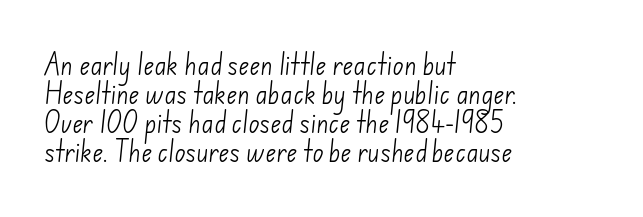
Lines of text with bare space underneath. Stems and bowls with no extra thickness — not bold. The rendering keeps characters at their native spacing. In terms of leading, this rendering sits right in the middle.
